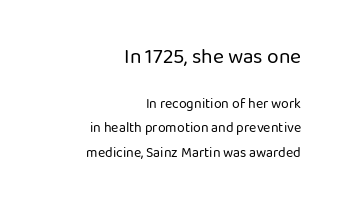
The image shows 21 px text type, upright; set right-aligned, line spacing 1.73x, normal letter spacing, not underlined; the first (top) block is 1.5x larger.
